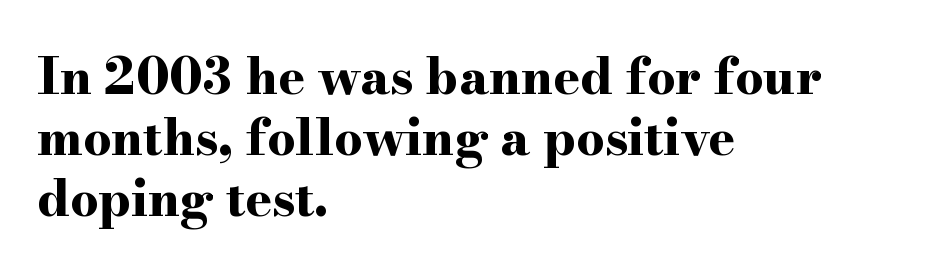
The image shows 50 px bold, wide serif type, upright; set left-aligned, line spacing 1.22x, normal letter spacing, not underlined; high stroke contrast and a small x-height.
